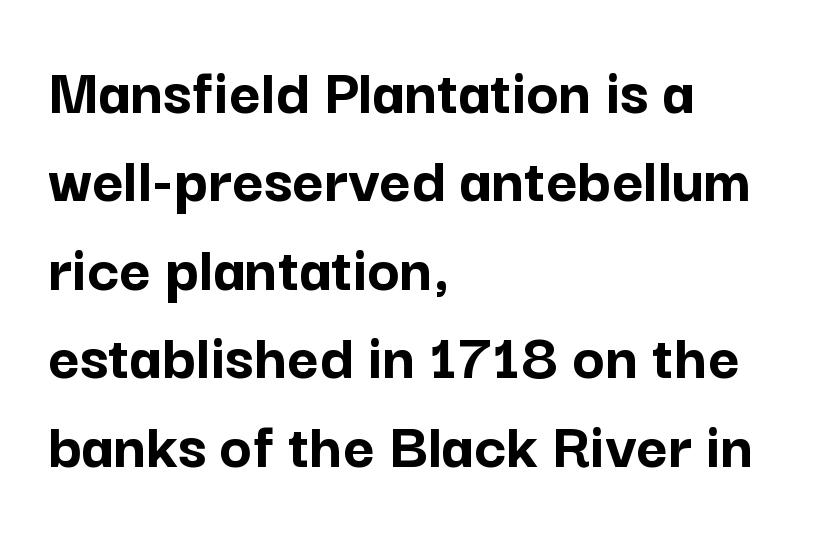
Q: Is the text bold? A: Yes.
Q: Is the text italic (slanted)? A: No, it is upright.
Q: Is the typeface a serif or a sans-serif typeface? A: Sans-serif.
Q: Is the text underlined? A: No.
Q: How is the paragraph aligned? A: Left-aligned.
Q: Is the spacing between letters normal or unusually wide? A: Normal.
Q: Is the spacing between lines tight, normal or loose? A: Normal.
Q: Width (condensed, normal, or wide)? A: Normal.
Q: Stroke contrast? A: Low.
Q: x-height? A: Medium.
Q: Monospaced? A: No.
